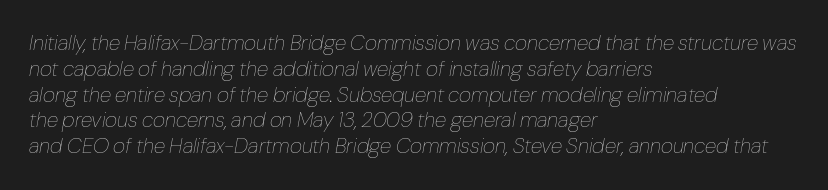
What stands out about the letter spacing? Nothing — it is the standard amount. Each stroke keeps to a modest, everyday thickness or less. The glyphs look as if they've been sheared to an angle. The typesetter chose a ragged-right arrangement here. The baseline area is clear.
